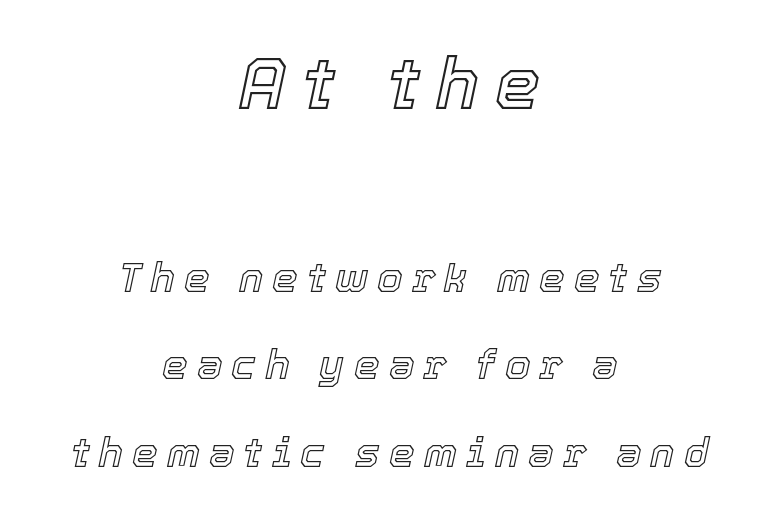
The composition opens big and finishes small. Beneath every word, the page is bare. Slant detected: the letters are inclined. These lines stack symmetrically, like a column narrowing and widening about its center. The face used here is proportionally spaced, like ordinary book or web type.
